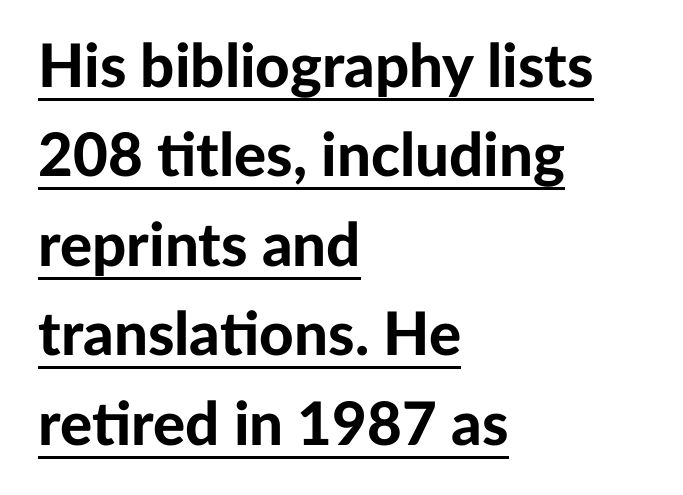
Q: Is the text bold? A: Yes.
Q: Is the text italic (slanted)? A: No, it is upright.
Q: Is the typeface a serif or a sans-serif typeface? A: Sans-serif.
Q: Is the text underlined? A: Yes.
Q: How is the paragraph aligned? A: Left-aligned.
Q: Is the spacing between letters normal or unusually wide? A: Normal.
Q: Is the spacing between lines tight, normal or loose? A: Normal.
Q: Width (condensed, normal, or wide)? A: Normal.
Q: Stroke contrast? A: Low.
Q: x-height? A: Medium.
Q: Monospaced? A: No.
